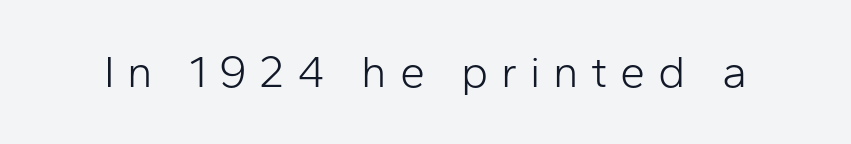
{"serif": "no", "italic": "no", "bold": "no", "weight": "light", "width": "normal", "stroke_contrast": "low", "x_height": "medium", "monospaced": "no", "underline": "no", "letter_spacing": "wide", "letter_spacing_em": 0.28, "glyph_px": 45}
